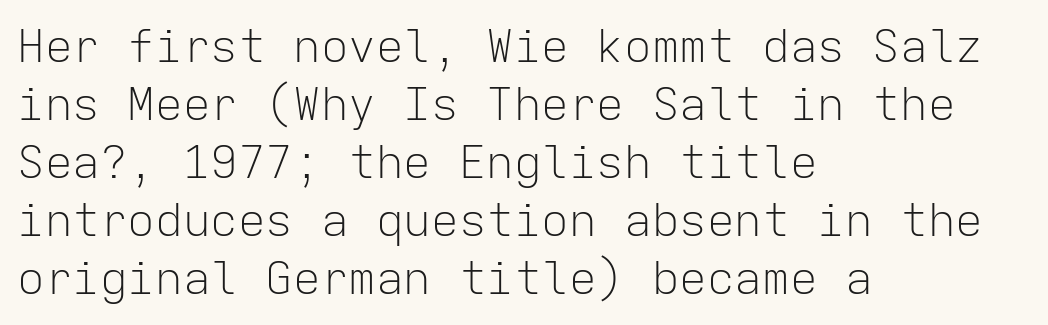
Q: Is the text bold? A: No.
Q: Is the text italic (slanted)? A: No, it is upright.
Q: Is the typeface a serif or a sans-serif typeface? A: Sans-serif.
Q: Is the text underlined? A: No.
Q: How is the paragraph aligned? A: Left-aligned.
Q: Is the spacing between letters normal or unusually wide? A: Normal.
Q: Is the spacing between lines tight, normal or loose? A: Normal.
Q: Width (condensed, normal, or wide)? A: Normal.
Q: Stroke contrast? A: Low.
Q: x-height? A: Medium.
Q: Monospaced? A: Yes.
